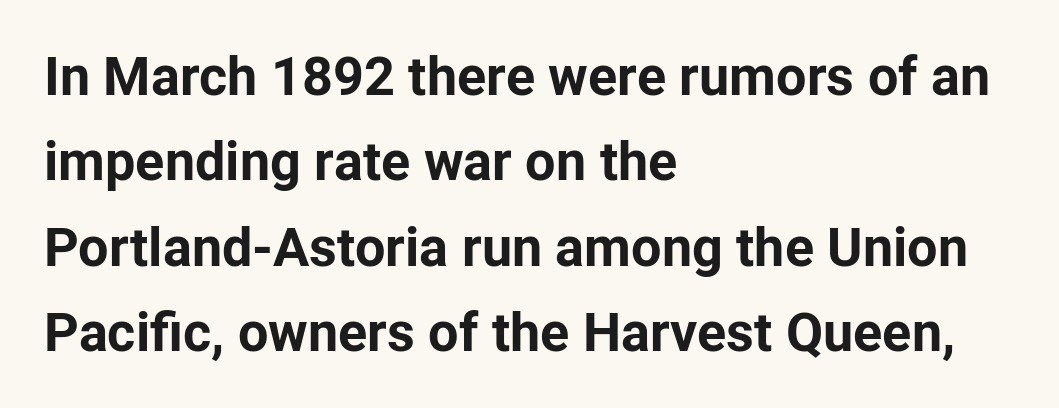
The image shows 54 px bold sans-serif type, upright; set left-aligned, normal line spacing (1.58x), normal letter spacing, not underlined; low stroke contrast and a medium x-height.
